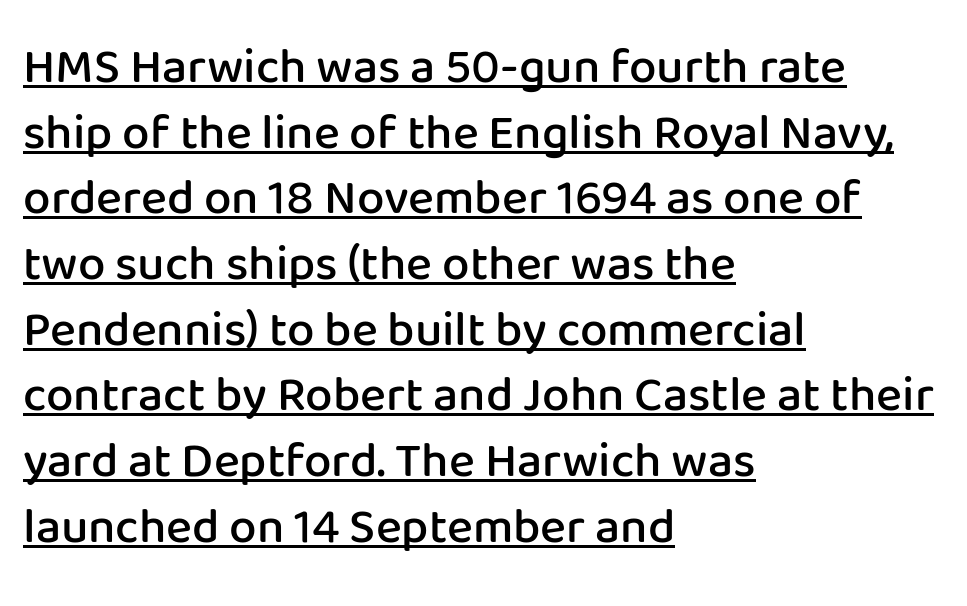
Q: Is the text bold? A: Semi-bold.
Q: Is the text italic (slanted)? A: No, it is upright.
Q: Is the typeface a serif or a sans-serif typeface? A: Sans-serif.
Q: Is the text underlined? A: Yes.
Q: How is the paragraph aligned? A: Left-aligned.
Q: Is the spacing between letters normal or unusually wide? A: Normal.
Q: Is the spacing between lines tight, normal or loose? A: Normal.
Q: Width (condensed, normal, or wide)? A: Normal.
Q: Stroke contrast? A: Low.
Q: x-height? A: Medium.
Q: Monospaced? A: No.
